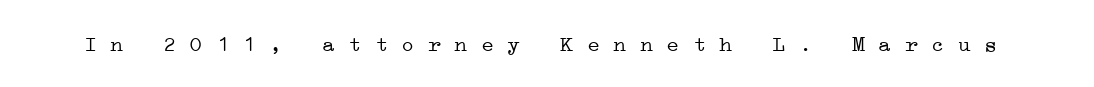
Students, note that the glyphs here touch the page at normal intervals. Any mark beneath the type? The region is blank. Is this a heavy cut? Hardly; it is regular or lighter.
